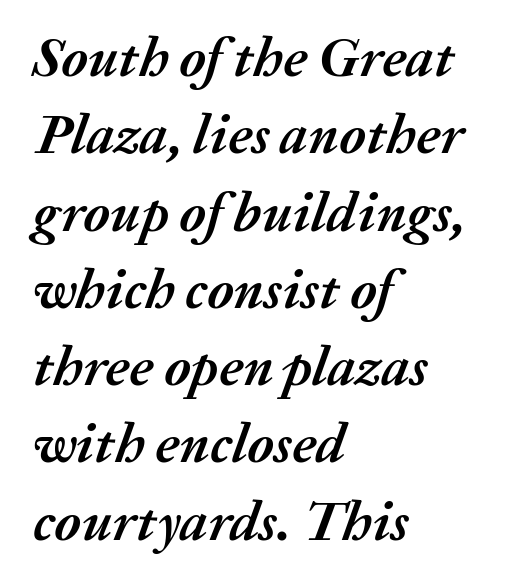
Q: Is the text bold? A: Yes.
Q: Is the text italic (slanted)? A: Yes, it leans right by about 20 degrees.
Q: Is the text underlined? A: No.
Q: How is the paragraph aligned? A: Left-aligned.
Q: Is the spacing between letters normal or unusually wide? A: Normal.
Q: Is the spacing between lines tight, normal or loose? A: Normal.
Q: Width (condensed, normal, or wide)? A: Normal.
Q: Stroke contrast? A: Medium.
Q: x-height? A: Medium.
Q: Monospaced? A: No.
